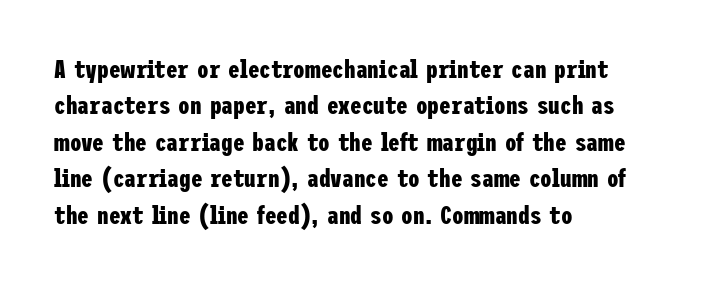
The image shows 26 px bold type, upright; set left-aligned, normal line spacing (1.4x), normal letter spacing, not underlined.
